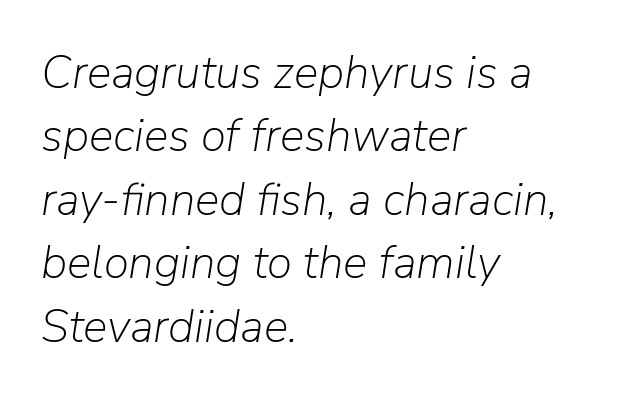
{"italic": "yes", "lean": "right", "slant_degrees": 9, "bold": "no", "weight": "light", "width": "normal", "stroke_contrast": "low", "x_height": "medium", "monospaced": "no", "underline": "no", "align": "left", "line_spacing": "normal", "line_spacing_ratio": 1.38, "letter_spacing": "normal", "letter_spacing_em": 0.0, "glyph_px": 46}
